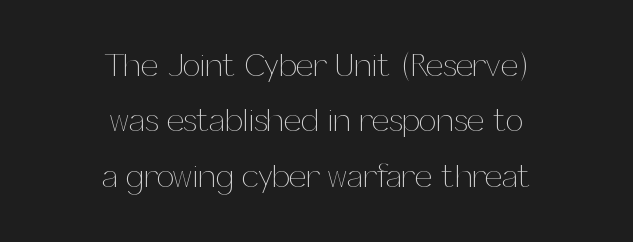
The paragraph has two soft edges and a firm central axis. Ordinary non-slanted type is in use. Descenders hang freely into open space. This reads as an unemphasized weight, regular at the heaviest. Words appear dense and cohesive because spacing is normal.
